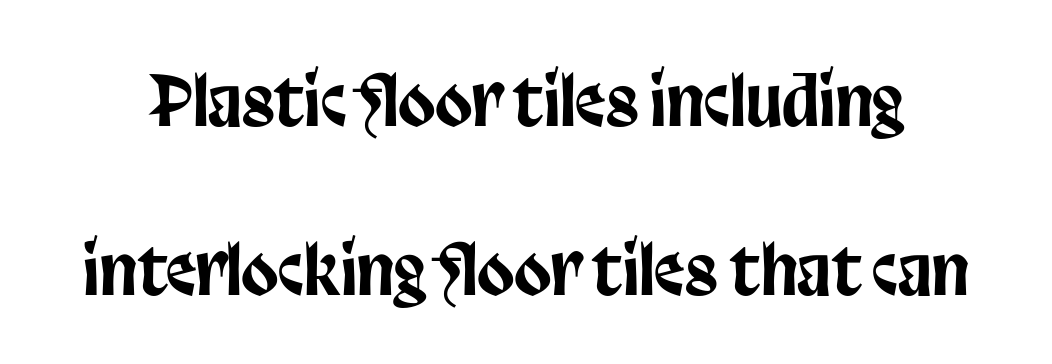
{"serif": "no", "italic": "no", "width": "condensed", "stroke_contrast": "low", "x_height": "large", "monospaced": "no", "underline": "no", "line_spacing": "loose", "line_spacing_ratio": 2.49, "letter_spacing": "normal", "letter_spacing_em": 0.0, "glyph_px": 68}
